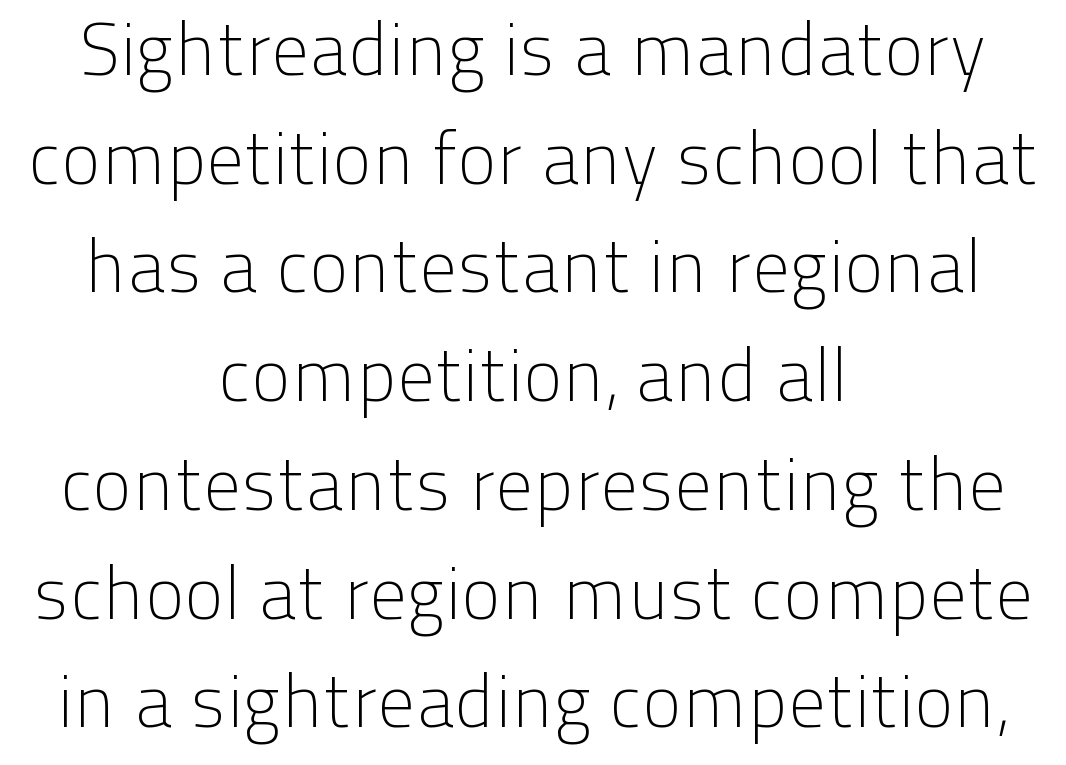
{"serif": "no", "italic": "no", "bold": "no", "weight": "light", "width": "normal", "stroke_contrast": "low", "x_height": "medium", "monospaced": "no", "underline": "no", "align": "center", "line_spacing": "normal", "line_spacing_ratio": 1.45, "letter_spacing": "normal", "letter_spacing_em": 0.0, "glyph_px": 75}
